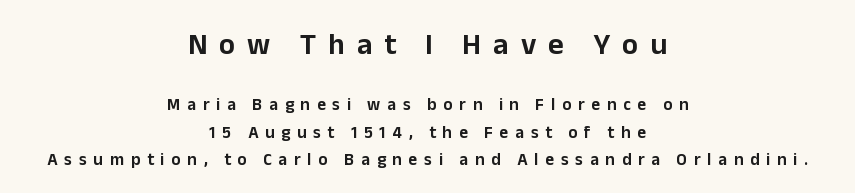
Q: Is the text italic (slanted)? A: No, it is upright.
Q: Is the typeface a serif or a sans-serif typeface? A: Sans-serif.
Q: Is the text underlined? A: No.
Q: How is the paragraph aligned? A: Centered.
Q: Is the spacing between letters normal or unusually wide? A: Unusually wide.
Q: Is the spacing between lines tight, normal or loose? A: Normal.
Q: Which block of text is set in a larger size, the first (top) or the second (bottom)? A: The first (top) one.
Q: Width (condensed, normal, or wide)? A: Normal.
Q: Stroke contrast? A: Low.
Q: x-height? A: Medium.
Q: Monospaced? A: No.
